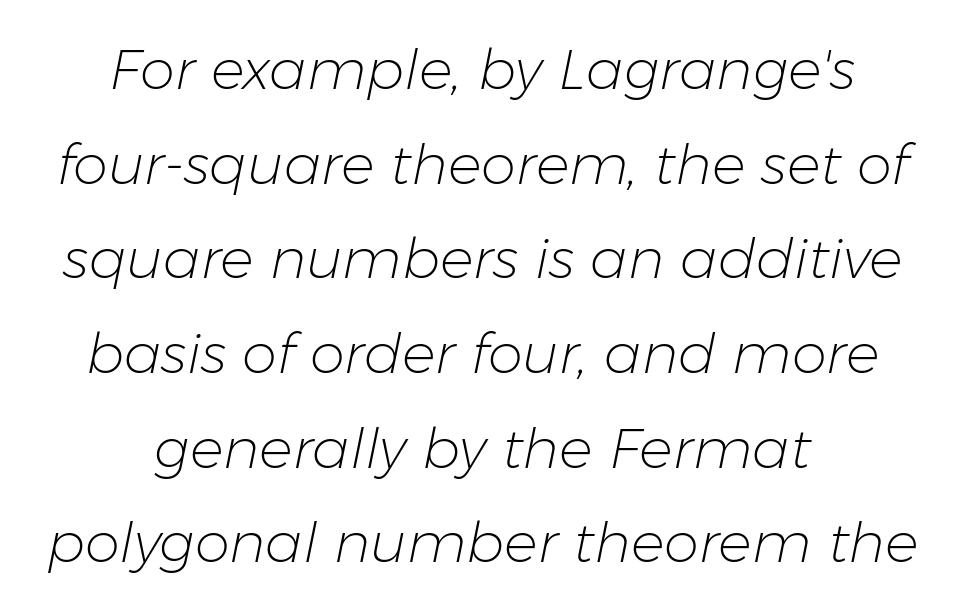
The image shows 56 px light type, italic (leaning right); set centered, normal line spacing (1.69x), normal letter spacing, not underlined; low stroke contrast and a medium x-height.
